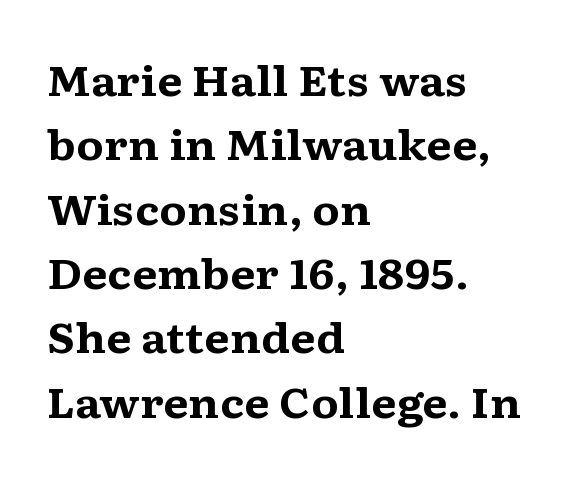
The designer left line spacing at the default. A serif font was chosen for this passage. A student would call this left alignment; a typographer would say flush left, rag right. The tracking reads as untouched default to a designer's eye.
